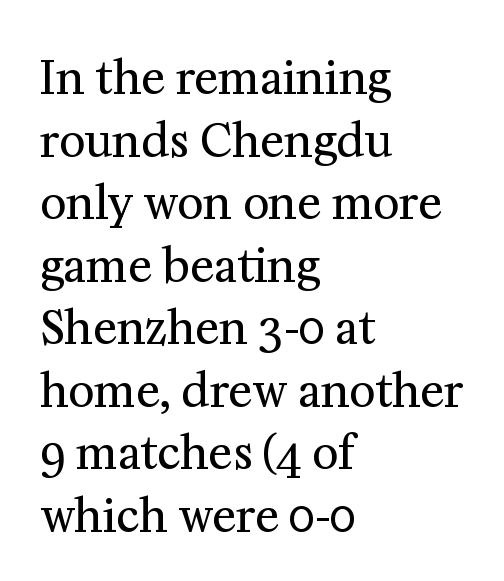
Quick note: underline off. Each letter's strokes conclude with small projecting serifs. Honestly, the row spacing looks completely unremarkable. Characters follow at the spacing the type designer built in. These glyphs show unthickened strokes, regular width or finer.
